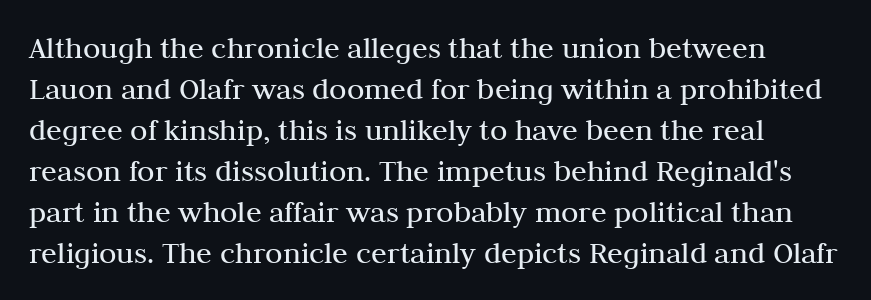
Posture: straight, roman, zero tilt. Here the glyphs are tracked normally, forming tight word shapes. Each new line begins a customary step beneath the previous one. Each stroke keeps to a modest, everyday thickness or less.
